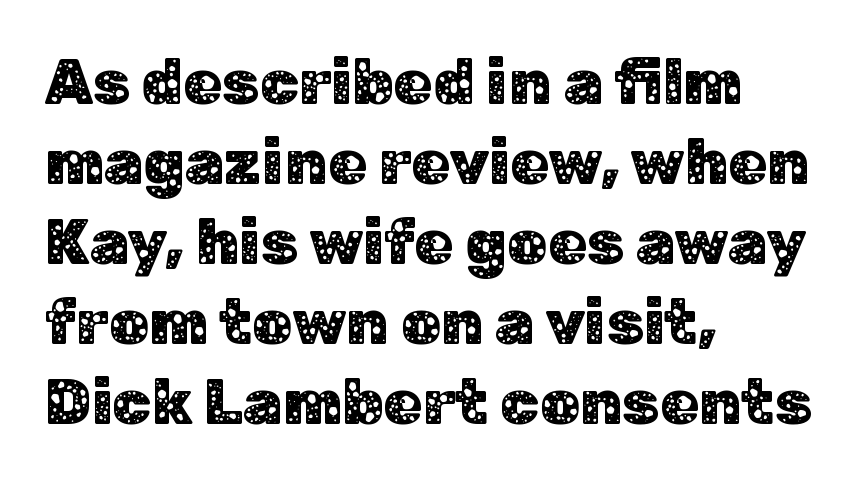
The image shows 63 px sans-serif type, upright; set left-aligned, normal line spacing (1.27x), normal letter spacing, not underlined; low stroke contrast and a medium x-height.
